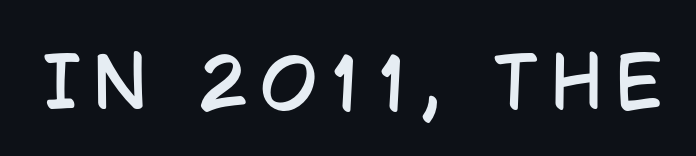
Q: Is the text italic (slanted)? A: No, it is upright.
Q: Is the typeface a serif or a sans-serif typeface? A: Sans-serif.
Q: Is the text underlined? A: No.
Q: Is the spacing between letters normal or unusually wide? A: Unusually wide.
Q: Width (condensed, normal, or wide)? A: Condensed.
Q: Stroke contrast? A: Low.
Q: x-height? A: Large.
Q: Monospaced? A: No.
